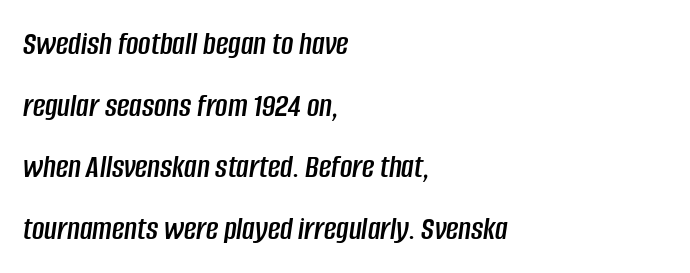
These lines are rendered in a variable-pitch font. Nobody drew a line under any word here. The horizontal fit of the characters is conventional and even. Italic? Definitely — the glyphs are oblique. The lines in this sample share a left origin and differ only in where they stop.
